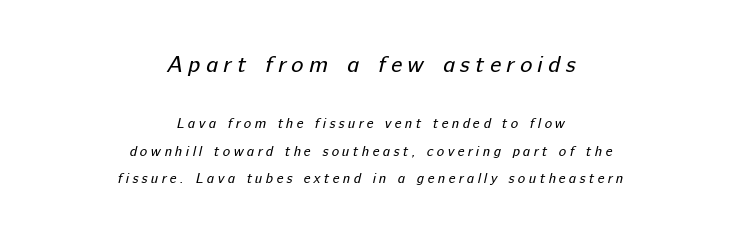
{"bold": "no", "underline": "no", "align": "center", "line_spacing": "loose", "line_spacing_ratio": 1.96, "letter_spacing": "wide", "letter_spacing_em": 0.24, "larger_block": "first", "size_ratio": 1.64, "glyph_px": 23}
